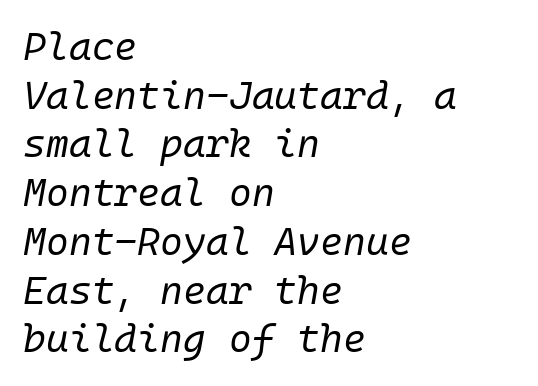
{"italic": "yes", "lean": "right", "slant_degrees": 10, "bold": "no", "weight": "regular", "width": "normal", "stroke_contrast": "low", "x_height": "medium", "underline": "no", "align": "left", "line_spacing": "normal", "line_spacing_ratio": 1.25, "letter_spacing": "normal", "letter_spacing_em": 0.0, "glyph_px": 39}
